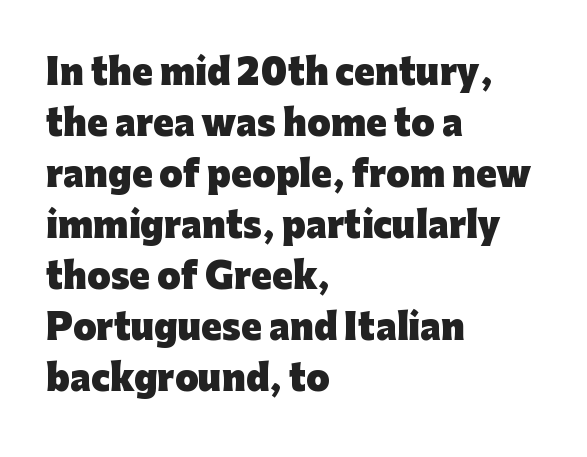
Q: Is the text bold? A: Yes.
Q: Is the text italic (slanted)? A: No, it is upright.
Q: Is the typeface a serif or a sans-serif typeface? A: Sans-serif.
Q: Is the text underlined? A: No.
Q: How is the paragraph aligned? A: Left-aligned.
Q: Is the spacing between letters normal or unusually wide? A: Normal.
Q: Is the spacing between lines tight, normal or loose? A: Normal.
Q: Width (condensed, normal, or wide)? A: Normal.
Q: Stroke contrast? A: Low.
Q: x-height? A: Medium.
Q: Monospaced? A: No.
